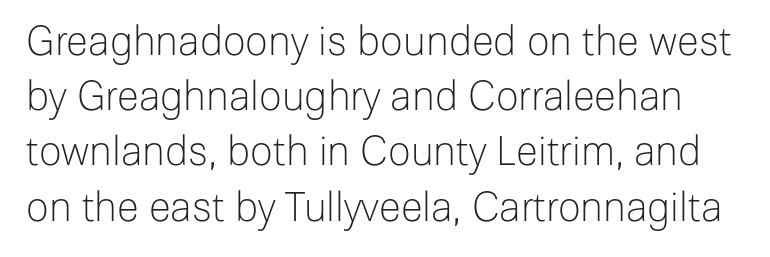
The image shows 40 px light sans-serif type, upright; set normal line spacing (1.38x), normal letter spacing, not underlined; low stroke contrast and a medium x-height.
